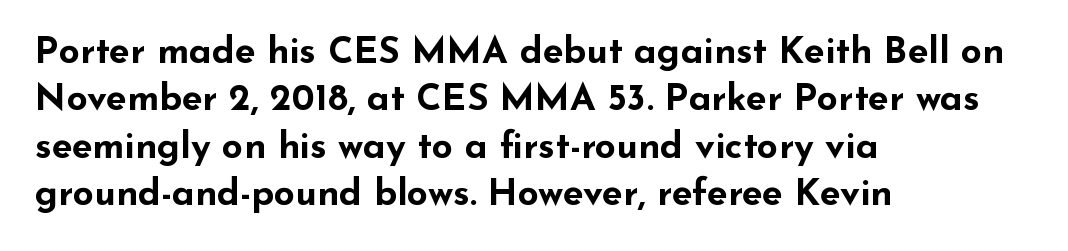
The image shows 37 px bold, wide sans-serif type, upright; set left-aligned, normal line spacing (1.28x), normal letter spacing, not underlined; low stroke contrast and a small x-height.
